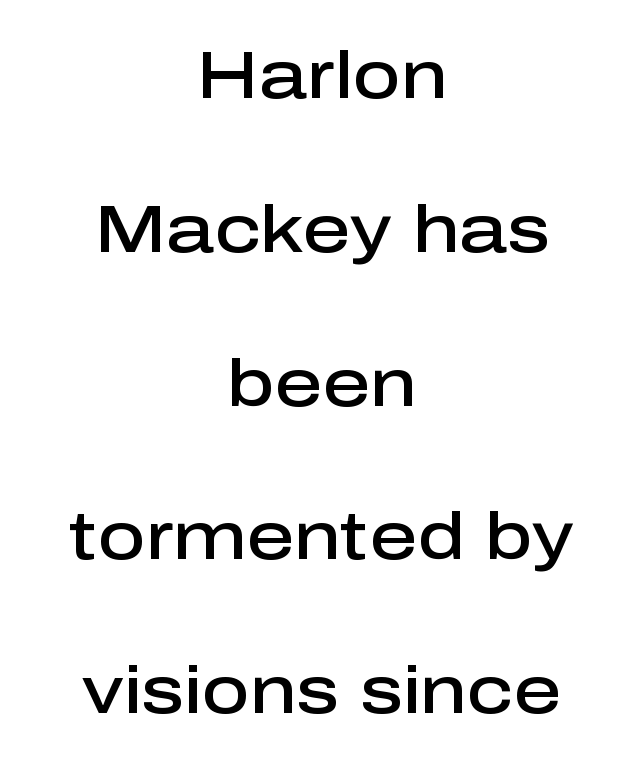
{"serif": "no", "italic": "no", "bold": "semi", "weight": "semibold", "width": "normal", "stroke_contrast": "low", "x_height": "medium", "monospaced": "no", "underline": "no", "align": "center", "line_spacing": "loose", "line_spacing_ratio": 2.33, "letter_spacing": "normal", "letter_spacing_em": 0.0, "glyph_px": 66}
